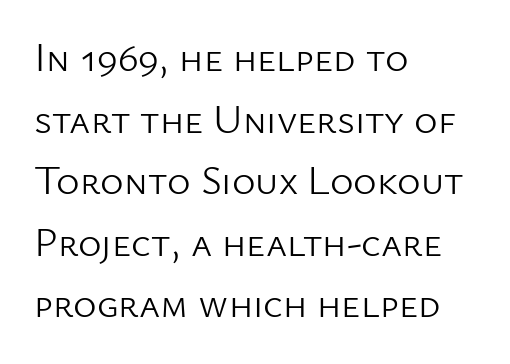
Regarding serifs, this sample does without them. The ragged edge is on the right, which tells us the setting is flush left. The letters advance in unequal steps, a hallmark of proportional type. This rendering leaves character spacing at its baseline value. One glance says typical: line gaps are just what's usual. The strokes are not fattened; the text isn't bold.
